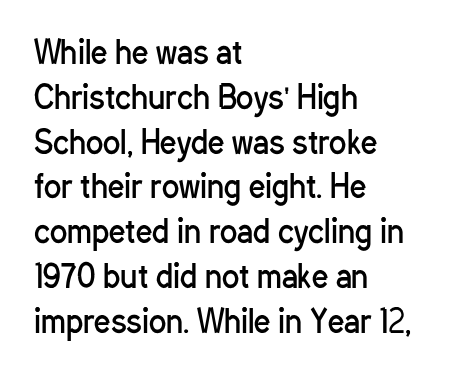
These lines are set flush left with a ragged right edge. The glyphs in this specimen are sans serif. Interline gaps are of average width in this sample. Is this a fixed-width face? No — the glyphs have proportional, varying widths. Designer's note — italics off, roman on. Decoration check: the copy has no underline.
